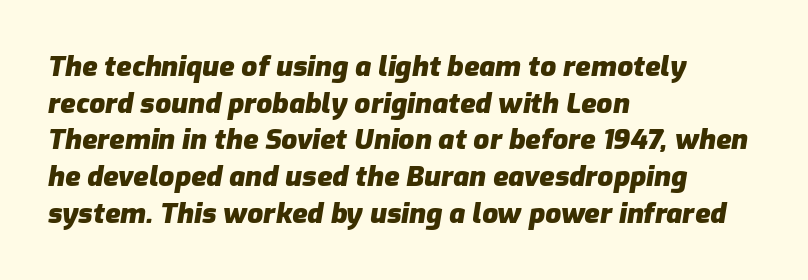
The image shows 28 px heavy type, italic (leaning right); set left-aligned, normal line spacing (1.31x), normal letter spacing, not underlined; low stroke contrast and a medium x-height.
